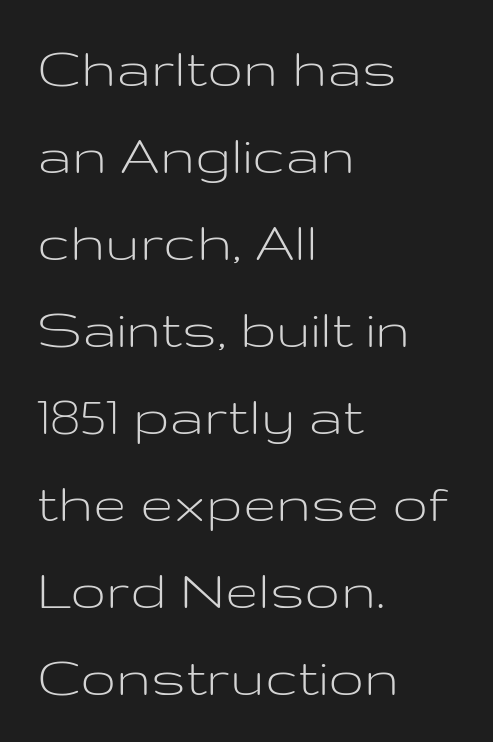
Q: Is the text bold? A: No.
Q: Is the text italic (slanted)? A: No, it is upright.
Q: Is the typeface a serif or a sans-serif typeface? A: Sans-serif.
Q: Is the text underlined? A: No.
Q: How is the paragraph aligned? A: Left-aligned.
Q: Is the spacing between letters normal or unusually wide? A: Normal.
Q: Is the spacing between lines tight, normal or loose? A: Normal.
Q: Width (condensed, normal, or wide)? A: Wide.
Q: Stroke contrast? A: Low.
Q: x-height? A: Medium.
Q: Monospaced? A: No.
